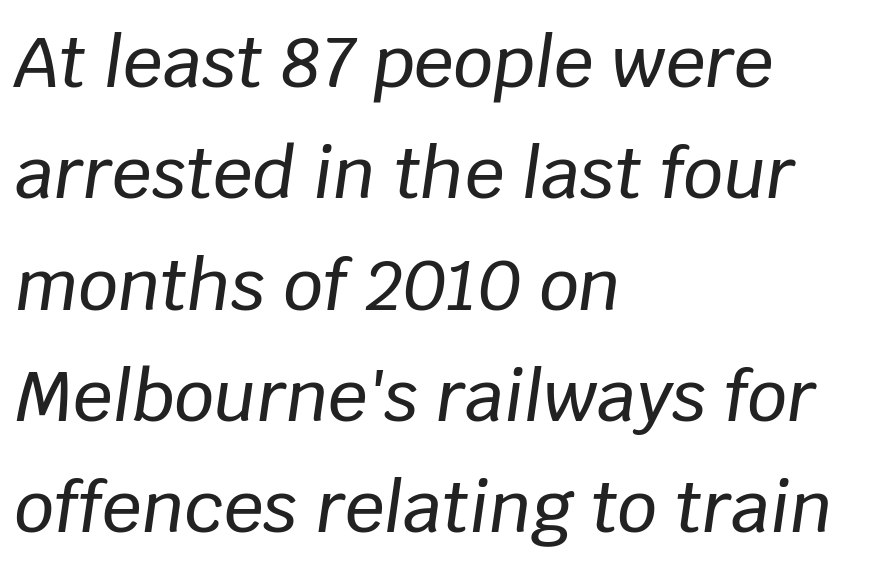
The image shows 70 px text type, italic (leaning right); set left-aligned, normal line spacing (1.59x), normal letter spacing, not underlined; low stroke contrast and a large x-height.
